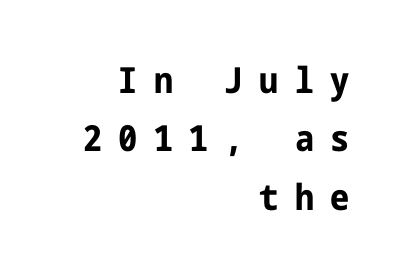
{"serif": "no", "italic": "no", "bold": "yes", "weight": "bold", "width": "condensed", "stroke_contrast": "low", "x_height": "medium", "underline": "no", "align": "right", "line_spacing": "normal", "line_spacing_ratio": 1.62, "letter_spacing": "wide", "letter_spacing_em": 0.45, "glyph_px": 36}
